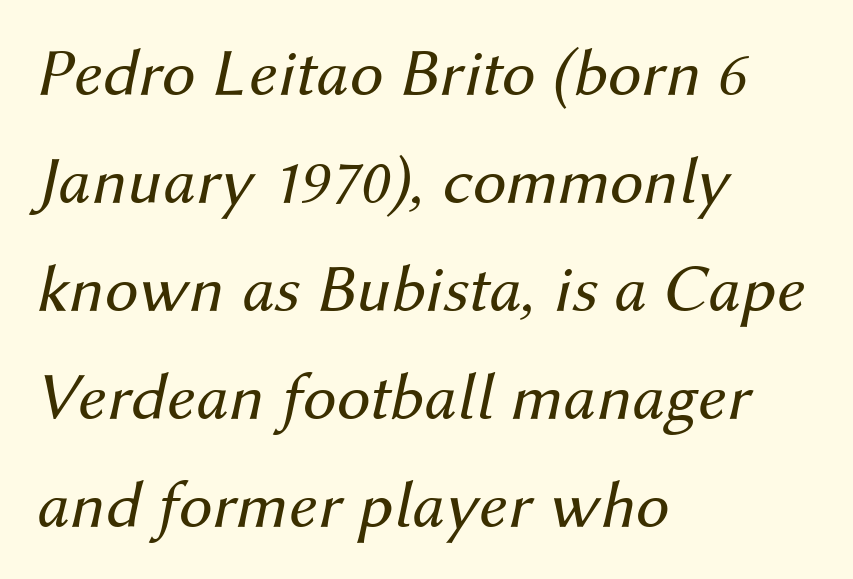
{"italic": "yes", "lean": "right", "slant_degrees": 12, "bold": "no", "weight": "regular", "width": "normal", "stroke_contrast": "medium", "x_height": "medium", "monospaced": "no", "underline": "no", "align": "left", "line_spacing": "normal", "line_spacing_ratio": 1.59, "letter_spacing": "normal", "letter_spacing_em": 0.0, "glyph_px": 68}
